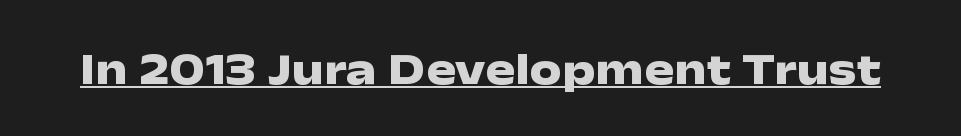
The image shows 45 px heavy, wide sans-serif type, upright; set normal letter spacing, underlined; low stroke contrast and a medium x-height.
